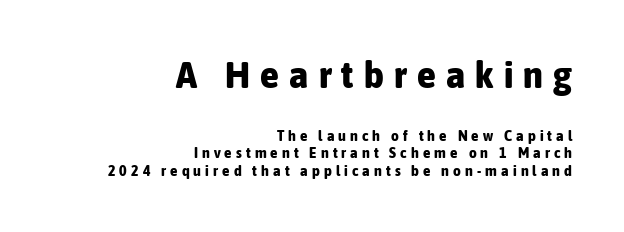
{"serif": "no", "italic": "no", "bold": "yes", "weight": "bold", "width": "condensed", "stroke_contrast": "low", "x_height": "medium", "monospaced": "no", "underline": "no", "align": "right", "line_spacing": "tight", "line_spacing_ratio": 1.15, "letter_spacing": "wide", "letter_spacing_em": 0.27, "larger_block": "first", "size_ratio": 2.53, "glyph_px": 38}
